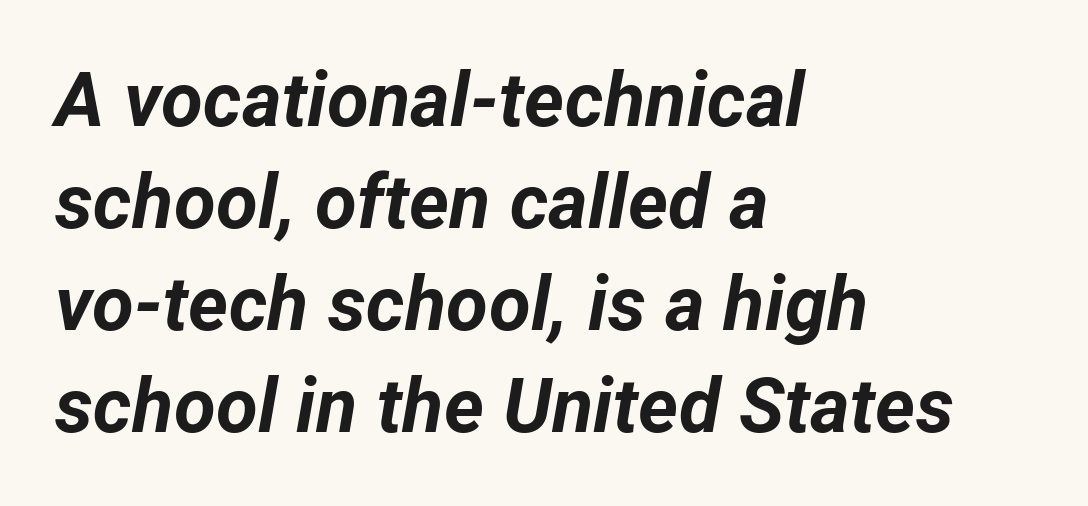
The image shows 76 px bold type, italic (leaning right); set left-aligned, normal line spacing (1.34x), normal letter spacing, not underlined; low stroke contrast and a medium x-height.
